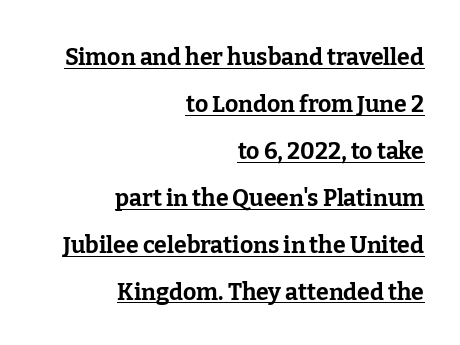
Leading: increased. These lines were composed using upright roman letters. Short and long lines alike share a common ending point at right. Somebody hit Ctrl+U on this one — the words are underlined. Typesetter's note: full bold, strokes at maximum text heaviness.
